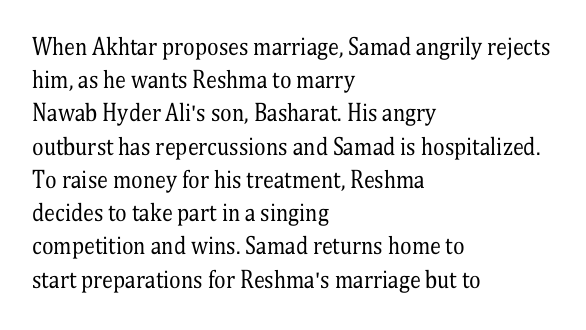
The image shows 22 px text type, upright; set left-aligned, normal line spacing (1.51x), normal letter spacing, not underlined.
